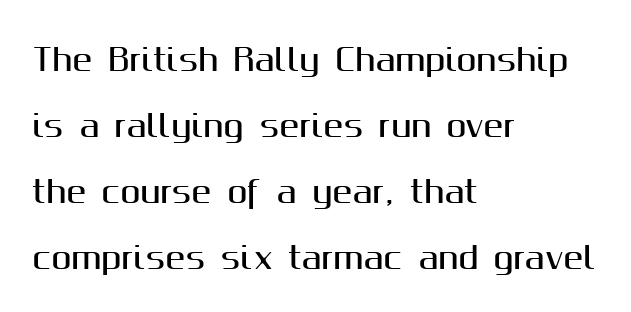
The image shows 30 px sans-serif type, upright; set left-aligned, loose line spacing (2.2x), normal letter spacing, not underlined; medium stroke contrast and a medium x-height.
